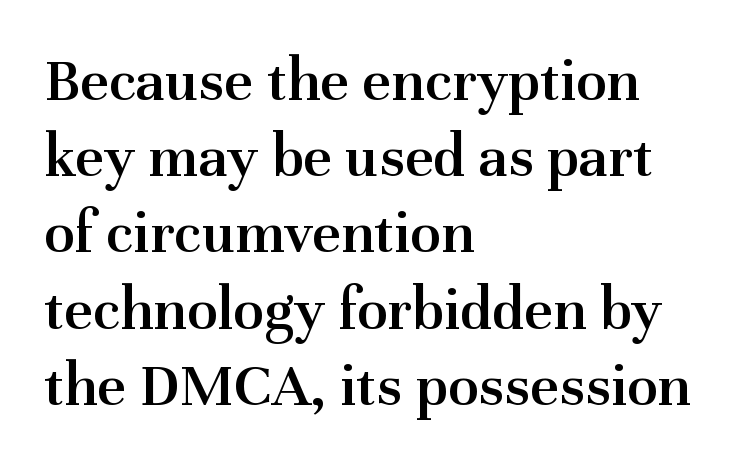
The image shows 63 px semibold serif type, upright; set left-aligned, line spacing 1.21x, normal letter spacing, not underlined; medium stroke contrast and a medium x-height.
